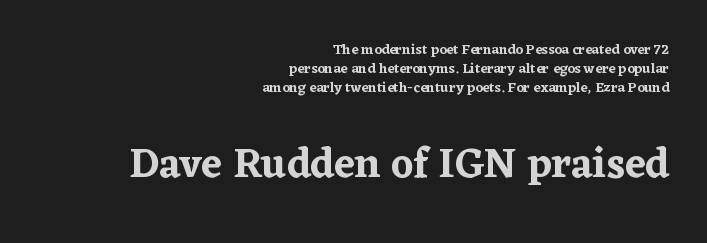
The image shows 42 px serif type, upright; set right-aligned, normal line spacing (1.37x), normal letter spacing, not underlined; the second (bottom) block is 3.0x larger; low stroke contrast and a medium x-height.
